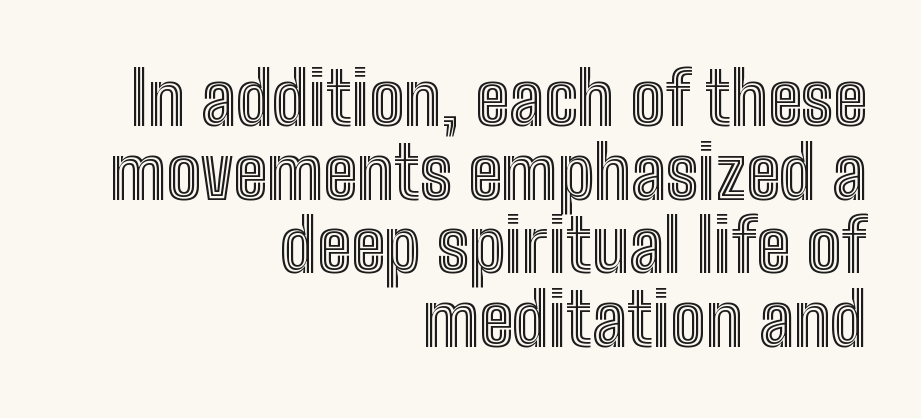
{"italic": "no", "width": "condensed", "x_height": "medium", "monospaced": "no", "underline": "no", "align": "right", "line_spacing": "tight", "line_spacing_ratio": 1.01, "letter_spacing": "normal", "letter_spacing_em": 0.0, "glyph_px": 73}
